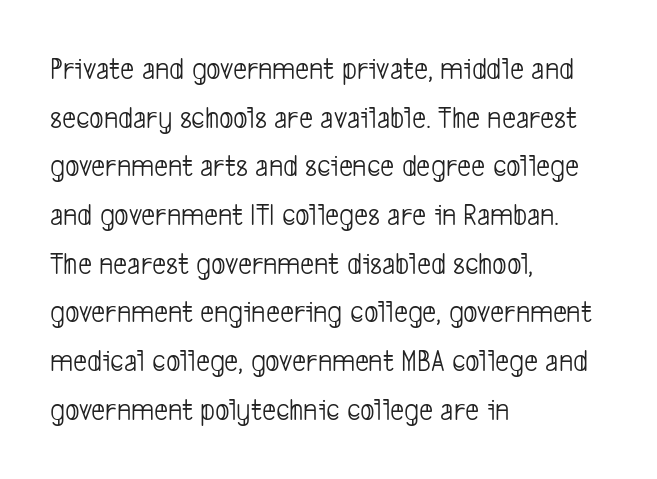
The image shows 31 px light, condensed sans-serif type; set left-aligned, normal line spacing (1.57x), normal letter spacing, not underlined; low stroke contrast and a medium x-height.
